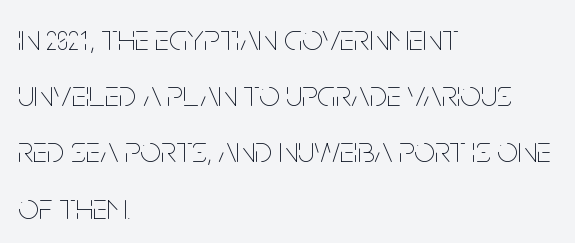
{"italic": "no", "bold": "no", "weight": "thin", "width": "condensed", "stroke_contrast": "low", "x_height": "large", "monospaced": "no", "underline": "no", "align": "left", "line_spacing": "normal", "line_spacing_ratio": 1.52, "letter_spacing": "normal", "letter_spacing_em": 0.0, "glyph_px": 37}
